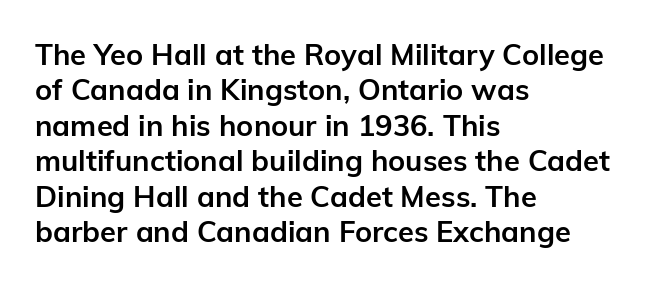
{"serif": "no", "italic": "no", "bold": "yes", "weight": "semibold", "width": "normal", "stroke_contrast": "low", "x_height": "medium", "monospaced": "no", "underline": "no", "align": "left", "line_spacing_ratio": 1.22, "letter_spacing": "normal", "letter_spacing_em": 0.0, "glyph_px": 29}
